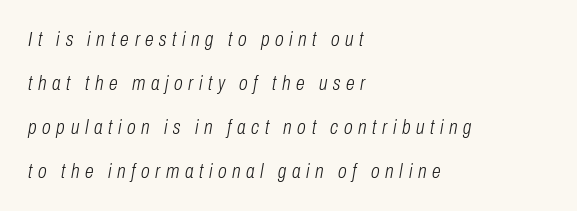
{"italic": "yes", "lean": "right", "slant_degrees": 10, "bold": "no", "underline": "no", "align": "left", "line_spacing": "loose", "line_spacing_ratio": 2.2, "letter_spacing": "wide", "letter_spacing_em": 0.28, "glyph_px": 20}
